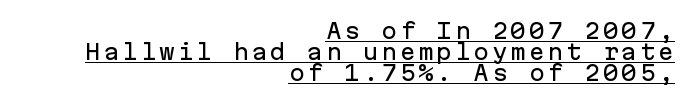
Q: Is the text italic (slanted)? A: No, it is upright.
Q: Is the text underlined? A: Yes.
Q: How is the paragraph aligned? A: Right-aligned.
Q: Is the spacing between lines tight, normal or loose? A: Tight.
